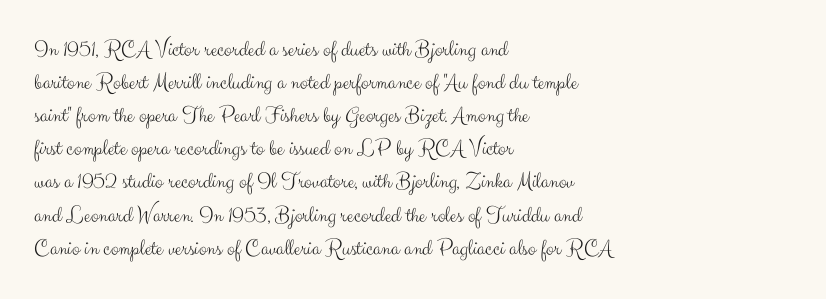
{"bold": "no", "underline": "no", "align": "left", "line_spacing": "normal", "line_spacing_ratio": 1.44, "letter_spacing": "normal", "letter_spacing_em": 0.0, "glyph_px": 23}
